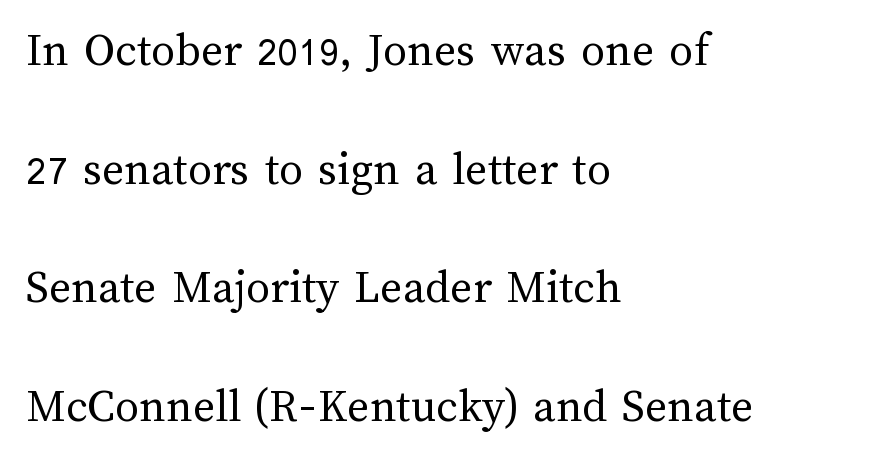
{"italic": "no", "bold": "no", "weight": "regular", "width": "normal", "stroke_contrast": "medium", "x_height": "medium", "monospaced": "no", "underline": "no", "align": "left", "line_spacing": "loose", "line_spacing_ratio": 2.47, "letter_spacing": "normal", "letter_spacing_em": 0.0, "glyph_px": 48}
